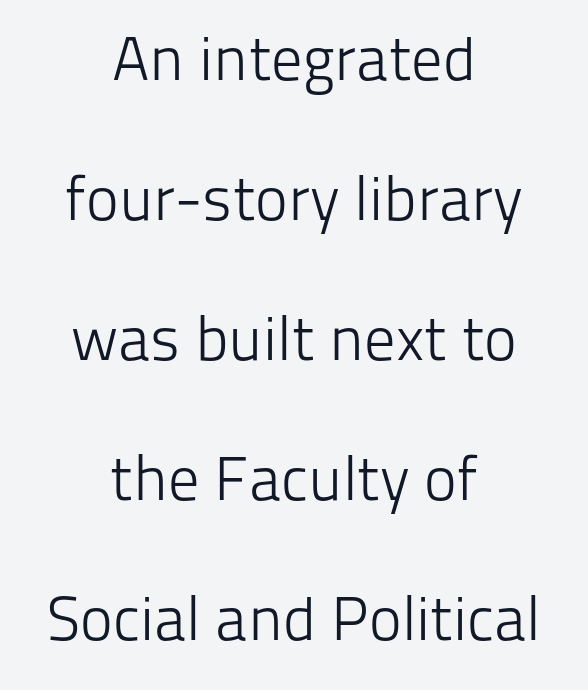
Q: Is the text bold? A: No.
Q: Is the text italic (slanted)? A: No, it is upright.
Q: Is the typeface a serif or a sans-serif typeface? A: Sans-serif.
Q: Is the text underlined? A: No.
Q: How is the paragraph aligned? A: Centered.
Q: Is the spacing between letters normal or unusually wide? A: Normal.
Q: Is the spacing between lines tight, normal or loose? A: Loose.
Q: Width (condensed, normal, or wide)? A: Normal.
Q: Stroke contrast? A: Low.
Q: x-height? A: Medium.
Q: Monospaced? A: No.
